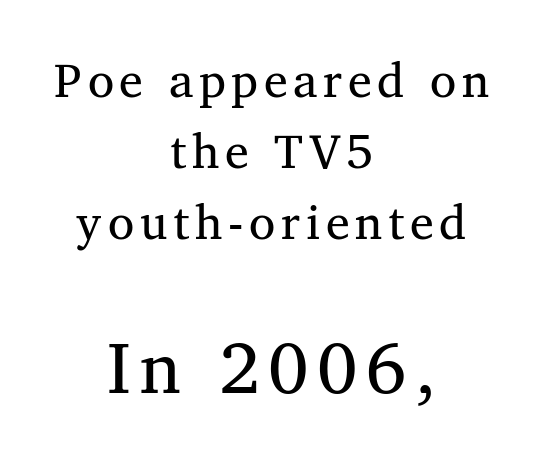
Neither beginnings nor endings align; midpoints do. Looks like regular typesetting: each glyph gets only the width it needs. Descender tails drop into unmarked territory. Whoever set this made the second block the dominant, larger element. Does the leading feel generous? No, just average. This is serif lettering, the kind often seen in printed books.
